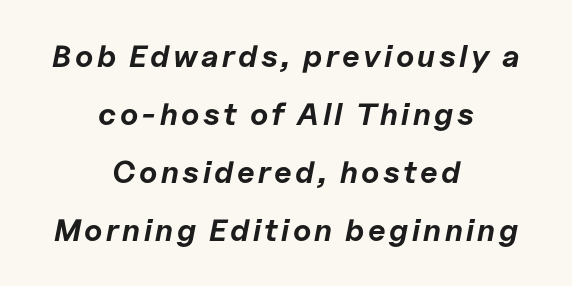
The image shows 31 px bold type, italic (leaning right); set centered, line spacing 1.87x, not underlined; low stroke contrast and a medium x-height.
